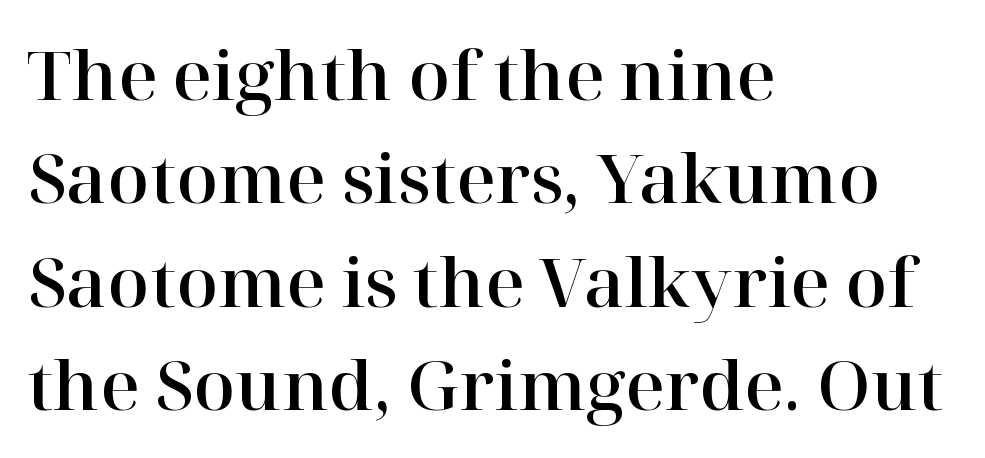
The image shows 68 px serif type, upright; set left-aligned, normal line spacing (1.52x), normal letter spacing, not underlined; high stroke contrast and a medium x-height.
